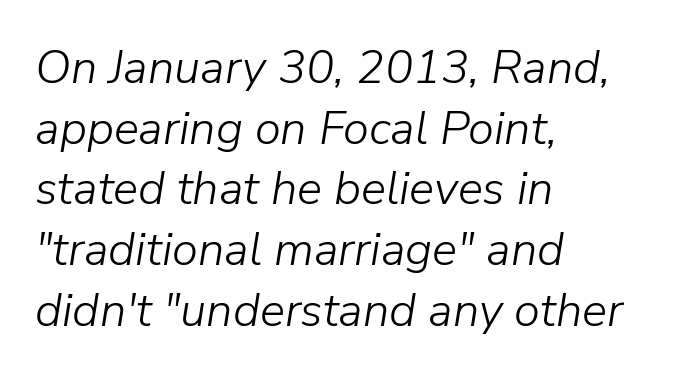
Students, note that the glyphs here touch the page at normal intervals. Line beginnings align vertically; line endings do not. Descenders are the only things crossing below the line. The block of text has a typical density, with ordinary space between rows.
